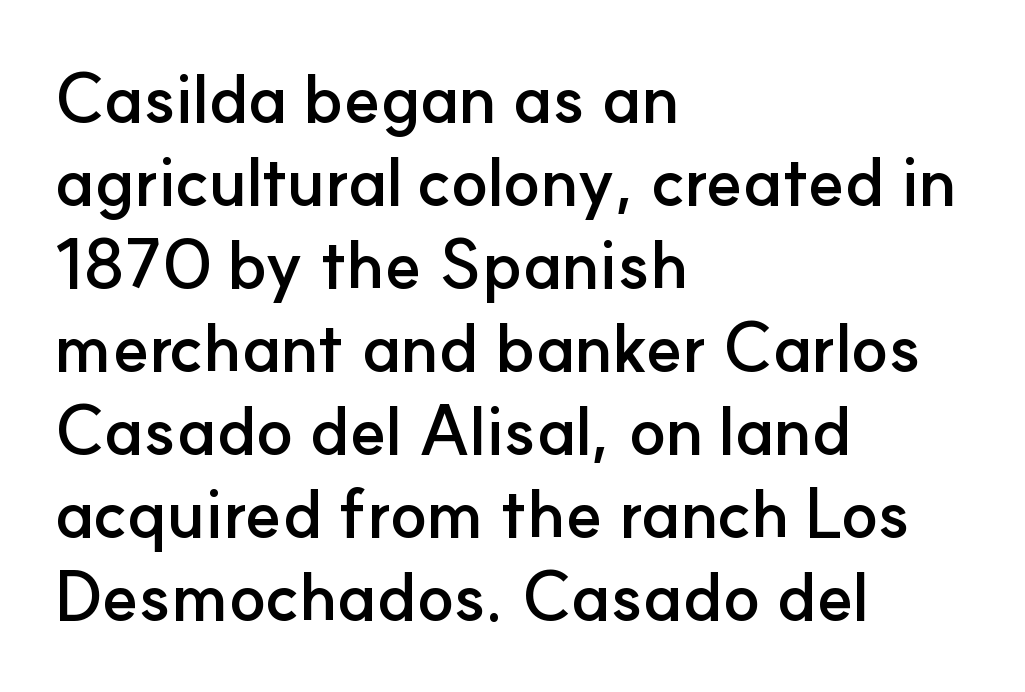
Alignment: flush left. The letters stand straight up with perfectly vertical stems. Each row of text sits above clean, open space. To sum up the face: it is a sans, with no serifs. The characters look thick and weighty, a clear bold. These lines are rendered in a variable-pitch font.
